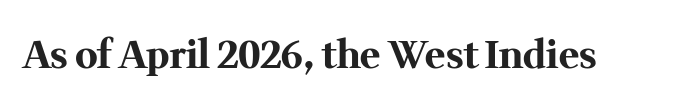
The lettering holds an erect, upright posture throughout. Small tapered or slab feet sit at the stroke ends, so this counts as serif. Think of a printed novel: that variable character pitch is what you see here. What stands out about the letter spacing? Nothing — it is the standard amount.
